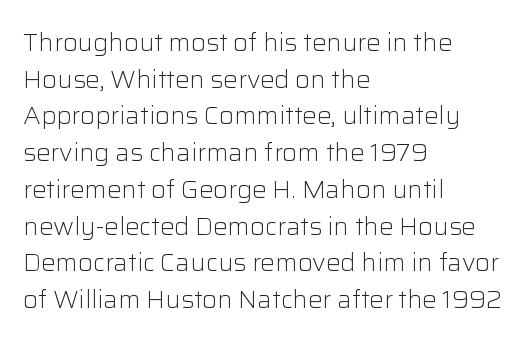
The image shows 24 px text type, upright; set left-aligned, normal line spacing (1.53x), normal letter spacing, not underlined.
